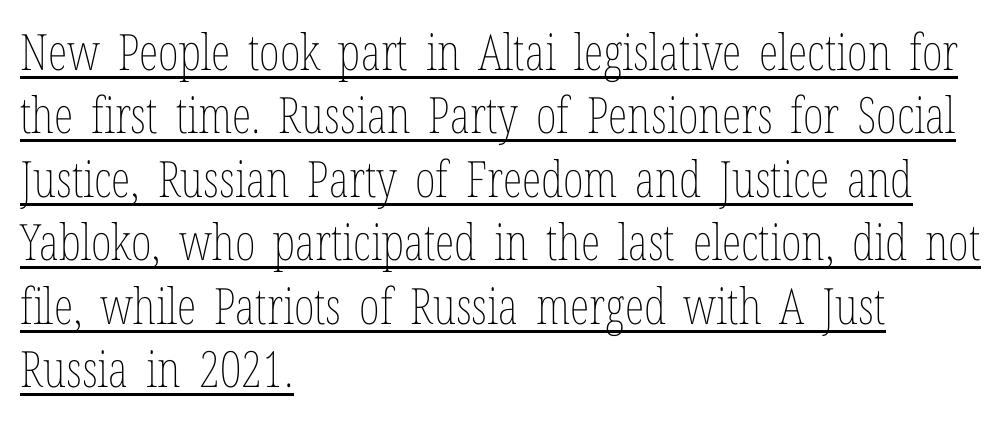
Q: Is the text bold? A: No.
Q: Is the text italic (slanted)? A: No, it is upright.
Q: Is the text underlined? A: Yes.
Q: How is the paragraph aligned? A: Left-aligned.
Q: Is the spacing between letters normal or unusually wide? A: Normal.
Q: Is the spacing between lines tight, normal or loose? A: Normal.
Q: Width (condensed, normal, or wide)? A: Condensed.
Q: Stroke contrast? A: Low.
Q: x-height? A: Medium.
Q: Monospaced? A: No.
